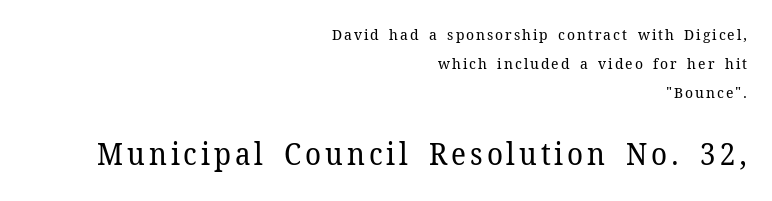
Size hierarchy here favors the trailing block over the leading one. These lines are rendered in a variable-pitch font. This rendering features lettering with no underline. Interline gaps are noticeably wide in this sample. This reads as an unemphasized weight, regular at the heaviest.
